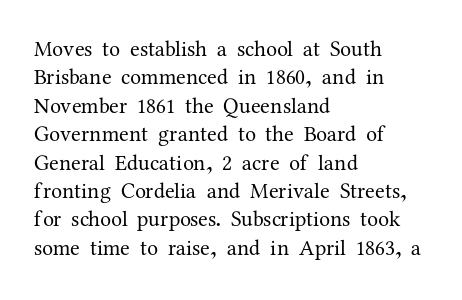
Rule under the text: the space is simply empty. Honestly, the letter spacing is just normal — you wouldn't notice it. The font's upright variant was chosen for this text. The strokes are not fattened; the text isn't bold. Layout note: lines flush left. The designer left line spacing at the default.
